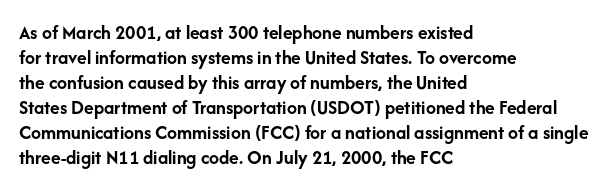
The baseline area is clear. Ordinary non-slanted type is in use. Look at the tracking — it's just the regular setting, nothing added. These lines carry a lot of weight — the face is fully bold.
